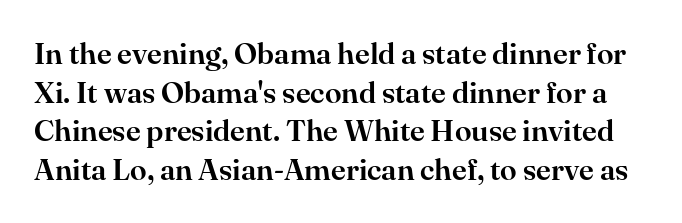
The image shows 30 px serif type, upright; set normal line spacing (1.29x), normal letter spacing, not underlined; high stroke contrast and a small x-height.
